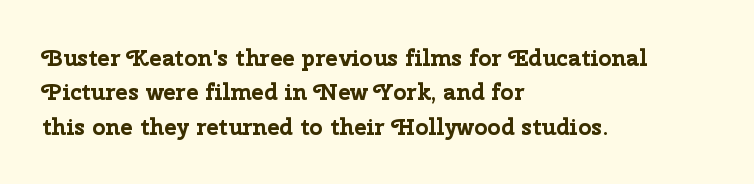
Q: Is the text bold? A: Yes.
Q: Is the text italic (slanted)? A: No, it is upright.
Q: Is the text underlined? A: No.
Q: How is the paragraph aligned? A: Left-aligned.
Q: Is the spacing between letters normal or unusually wide? A: Normal.
Q: Is the spacing between lines tight, normal or loose? A: Normal.
